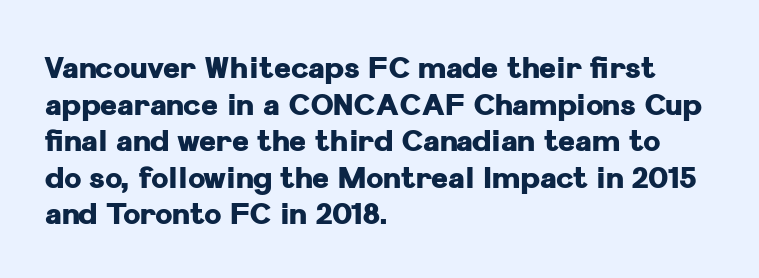
{"serif": "no", "italic": "no", "bold": "yes", "weight": "heavy", "width": "normal", "stroke_contrast": "low", "x_height": "medium", "monospaced": "no", "underline": "no", "align": "left", "line_spacing": "normal", "line_spacing_ratio": 1.26, "letter_spacing": "normal", "letter_spacing_em": 0.0, "glyph_px": 29}
